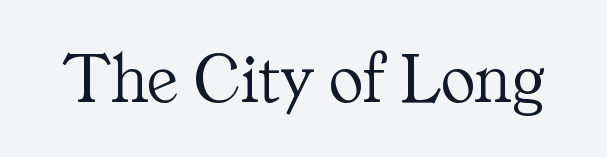
The glyphs in this specimen are seriffed. The string is rendered with underlining switched off. These lines keep a tight, regular rhythm from letter to letter. Varying glyph widths throughout — classic text-font behaviour. No chunkiness to these letters — they're not bold.
